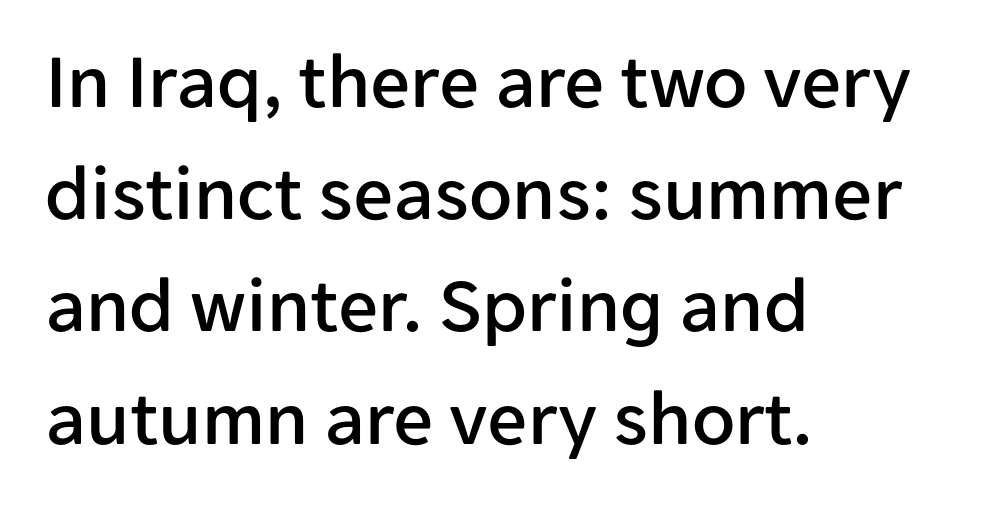
{"serif": "no", "italic": "no", "width": "normal", "stroke_contrast": "low", "x_height": "medium", "monospaced": "no", "underline": "no", "align": "left", "line_spacing": "normal", "line_spacing_ratio": 1.42, "letter_spacing": "normal", "letter_spacing_em": 0.0, "glyph_px": 79}
